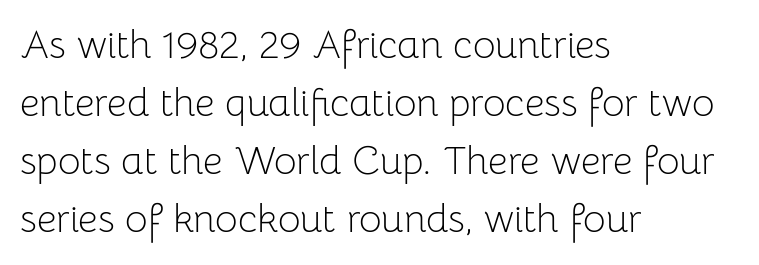
Regarding serifs, this sample does without them. Nobody drew a line under any word here. Think of a printed novel: that variable character pitch is what you see here. Heaviness? Minimal to ordinary, like unemphasized prose. The rag falls on the right side of this text block.
